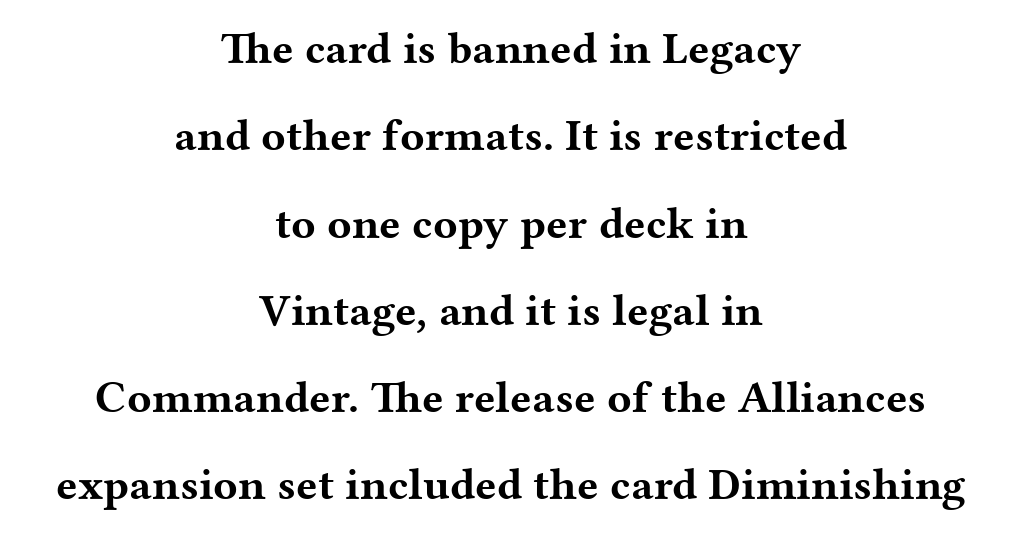
{"serif": "yes", "italic": "no", "bold": "yes", "weight": "bold", "width": "wide", "stroke_contrast": "medium", "x_height": "medium", "monospaced": "no", "underline": "no", "align": "center", "line_spacing": "loose", "line_spacing_ratio": 1.94, "letter_spacing": "normal", "letter_spacing_em": 0.0, "glyph_px": 45}
